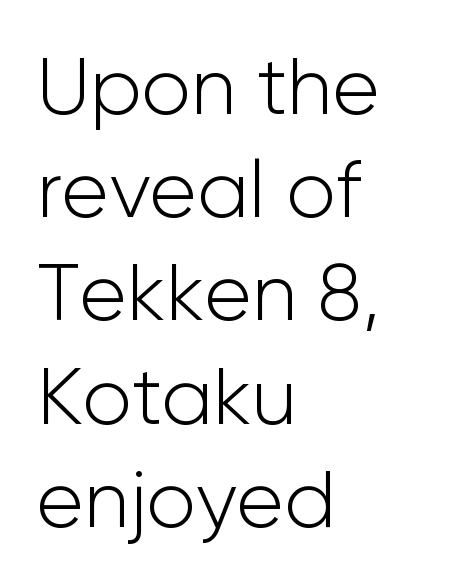
Q: Is the text bold? A: No.
Q: Is the text italic (slanted)? A: No, it is upright.
Q: Is the typeface a serif or a sans-serif typeface? A: Sans-serif.
Q: Is the text underlined? A: No.
Q: How is the paragraph aligned? A: Left-aligned.
Q: Is the spacing between letters normal or unusually wide? A: Normal.
Q: Is the spacing between lines tight, normal or loose? A: Normal.
Q: Width (condensed, normal, or wide)? A: Normal.
Q: Stroke contrast? A: Low.
Q: x-height? A: Medium.
Q: Monospaced? A: No.
